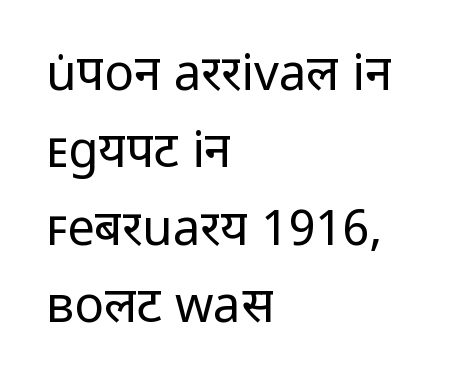
Q: Is the text bold? A: No.
Q: Is the text italic (slanted)? A: No, it is upright.
Q: Is the typeface a serif or a sans-serif typeface? A: Sans-serif.
Q: Is the text underlined? A: No.
Q: How is the paragraph aligned? A: Left-aligned.
Q: Is the spacing between letters normal or unusually wide? A: Normal.
Q: Is the spacing between lines tight, normal or loose? A: Normal.
Q: Width (condensed, normal, or wide)? A: Normal.
Q: Stroke contrast? A: Low.
Q: x-height? A: Medium.
Q: Monospaced? A: No.
